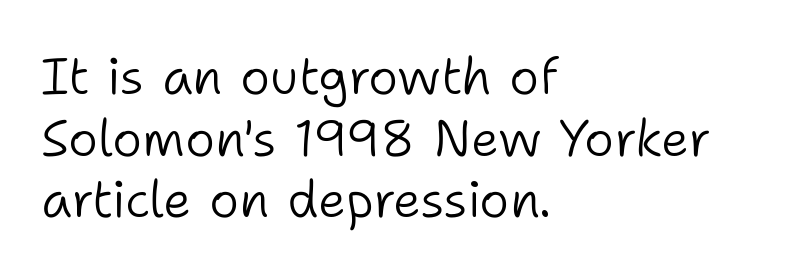
Does the lettering tilt? It doesn't — this is upright. Nothing sits at the stroke ends, so this counts as sans-serif. Think of a printed novel: that variable character pitch is what you see here. Has an underline been added? It has not.
